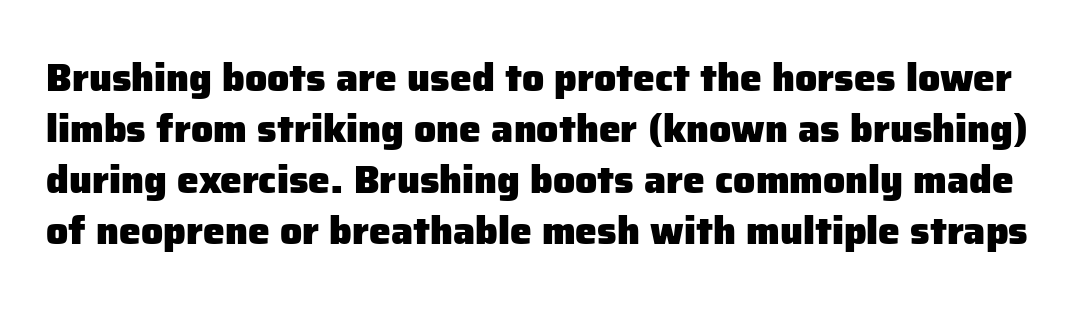
Pretty heavy lettering here — definitely bold. A roman cut, with each character standing at attention. Looks like regular typesetting: each glyph gets only the width it needs. You could call the tracking neutral — neither tight nor loose. Nobody drew a line under any word here.
